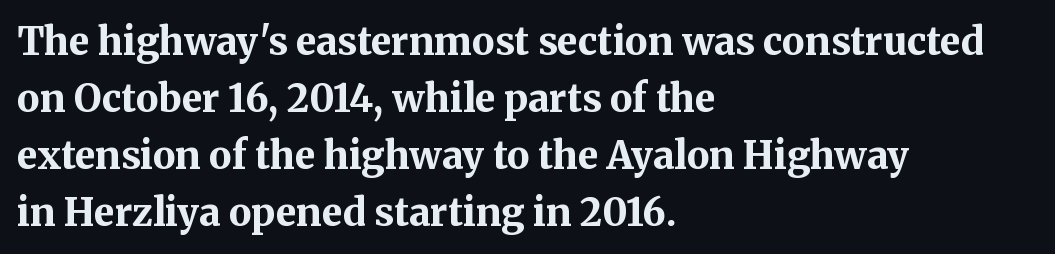
Q: Is the text bold? A: Yes.
Q: Is the text italic (slanted)? A: No, it is upright.
Q: Is the typeface a serif or a sans-serif typeface? A: Serif.
Q: Is the text underlined? A: No.
Q: How is the paragraph aligned? A: Left-aligned.
Q: Is the spacing between letters normal or unusually wide? A: Normal.
Q: Is the spacing between lines tight, normal or loose? A: Normal.
Q: Width (condensed, normal, or wide)? A: Normal.
Q: Stroke contrast? A: Medium.
Q: x-height? A: Medium.
Q: Monospaced? A: No.
